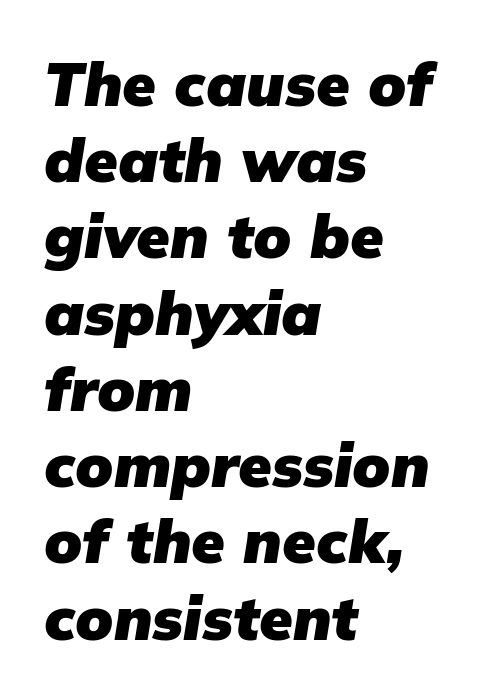
{"italic": "yes", "lean": "right", "slant_degrees": 9, "bold": "yes", "weight": "heavy", "width": "normal", "stroke_contrast": "low", "x_height": "medium", "monospaced": "no", "underline": "no", "align": "left", "line_spacing": "normal", "line_spacing_ratio": 1.25, "letter_spacing": "normal", "letter_spacing_em": 0.0, "glyph_px": 61}
